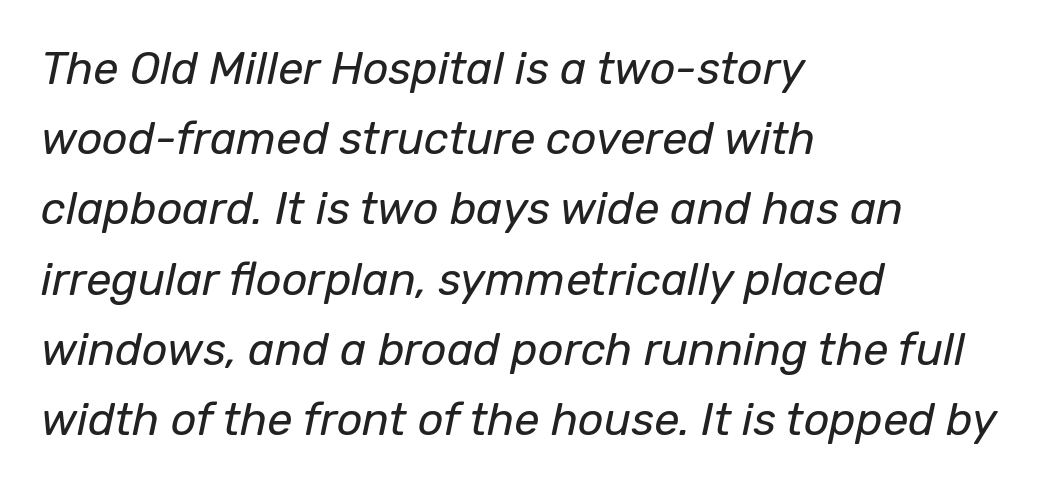
Leftover space on each line is placed entirely after the last word. This sample uses an oblique cut, with every glyph tilted off the vertical. There is no visible air inserted between adjacent glyphs. No chunkiness to these letters — they're not bold. Underlining? Definitely not there. A typesetter would call this leading conventional body-copy spacing.
